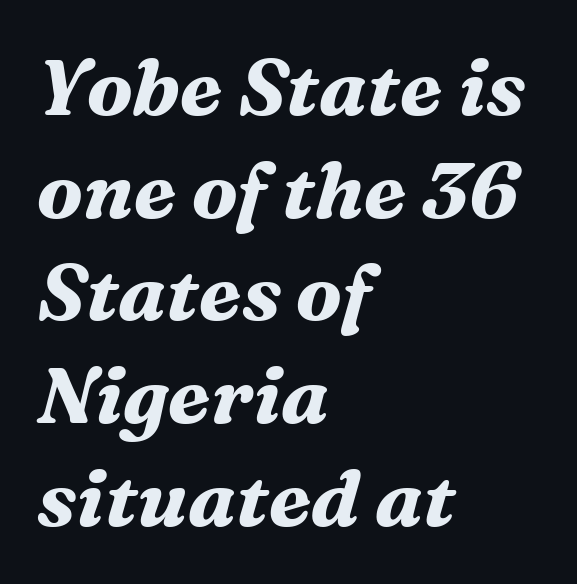
Q: Is the text bold? A: Yes.
Q: Is the text italic (slanted)? A: Yes, it leans right by about 16 degrees.
Q: Is the typeface a serif or a sans-serif typeface? A: Serif.
Q: Is the text underlined? A: No.
Q: How is the paragraph aligned? A: Left-aligned.
Q: Is the spacing between letters normal or unusually wide? A: Normal.
Q: Is the spacing between lines tight, normal or loose? A: Normal.
Q: Width (condensed, normal, or wide)? A: Normal.
Q: Stroke contrast? A: Medium.
Q: x-height? A: Medium.
Q: Monospaced? A: No.
